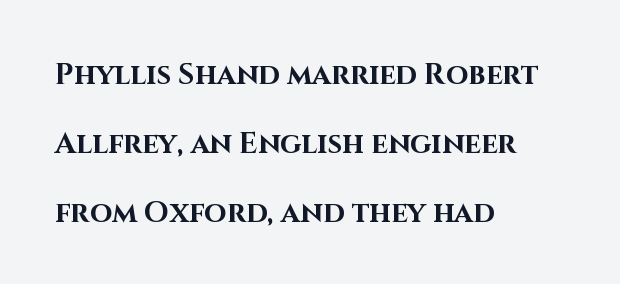
{"serif": "no", "italic": "no", "bold": "yes", "weight": "bold", "width": "normal", "stroke_contrast": "high", "x_height": "large", "monospaced": "no", "underline": "no", "align": "left", "line_spacing": "loose", "line_spacing_ratio": 2.38, "letter_spacing": "normal", "letter_spacing_em": 0.0, "glyph_px": 29}
